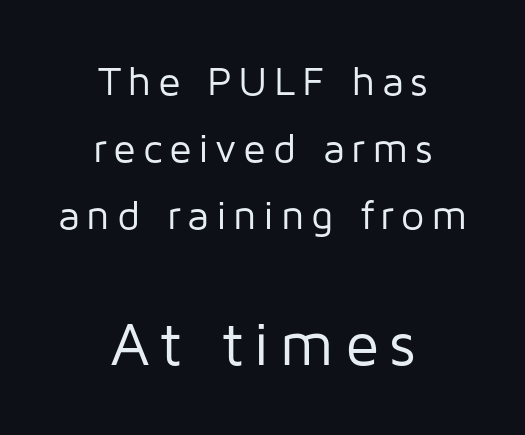
Q: Is the text bold? A: No.
Q: Is the text italic (slanted)? A: No, it is upright.
Q: Is the typeface a serif or a sans-serif typeface? A: Sans-serif.
Q: Is the text underlined? A: No.
Q: How is the paragraph aligned? A: Centered.
Q: Is the spacing between lines tight, normal or loose? A: Normal.
Q: Which block of text is set in a larger size, the first (top) or the second (bottom)? A: The second (bottom) one.
Q: Width (condensed, normal, or wide)? A: Normal.
Q: Stroke contrast? A: Low.
Q: x-height? A: Medium.
Q: Monospaced? A: No.
